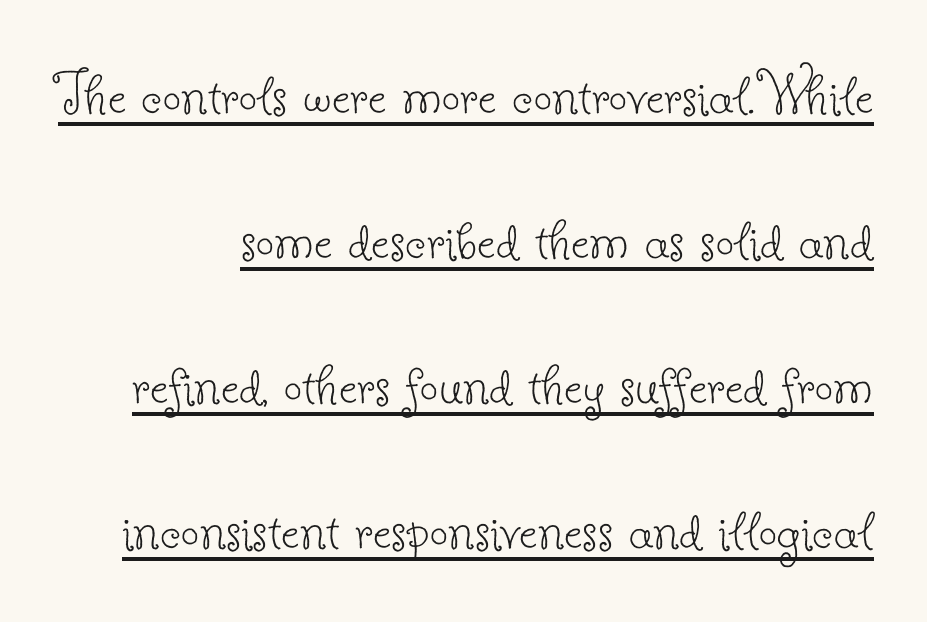
The image shows 65 px thin serif type, upright; set loose line spacing (2.23x), normal letter spacing, underlined; low stroke contrast and a small x-height.
